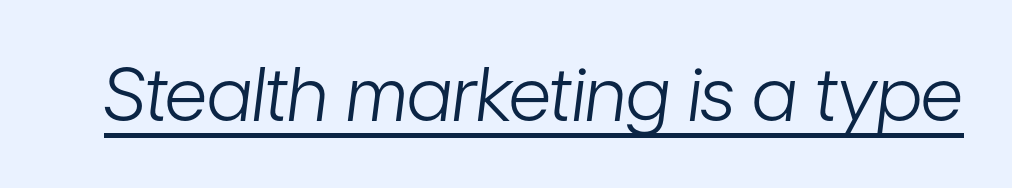
The face used here is proportionally spaced, like ordinary book or web type. Tall strokes in this sample are angled rather than plumb. You can see a thin bar hugging the bottom of the glyphs. The weight would be labelled regular, book, light, or lighter still. Look at the tracking — it's just the regular setting, nothing added.
